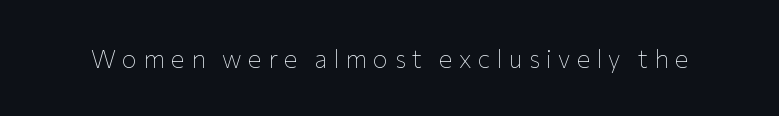
{"italic": "no", "bold": "no", "underline": "no", "letter_spacing": "wide", "letter_spacing_em": 0.25, "glyph_px": 25}
